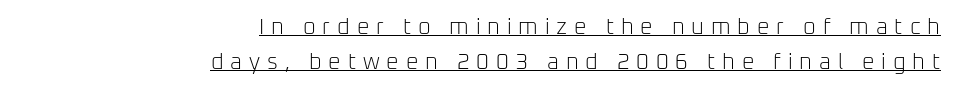
The image shows 22 px text type, upright; set right-aligned, normal line spacing (1.59x), unusually wide letter spacing (+0.31 em), underlined.
